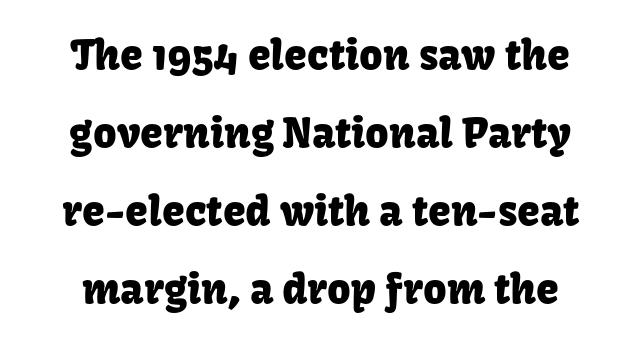
Leading is clearly above the norm, producing a sparse column. The rendering uses natural spacing where letterforms have individual widths. Examine the stroke ends and you'll find no serifs. Italic? Not at all — the glyphs are vertical. Each word holds together tightly as a unit, with standard inter-letter gaps.
